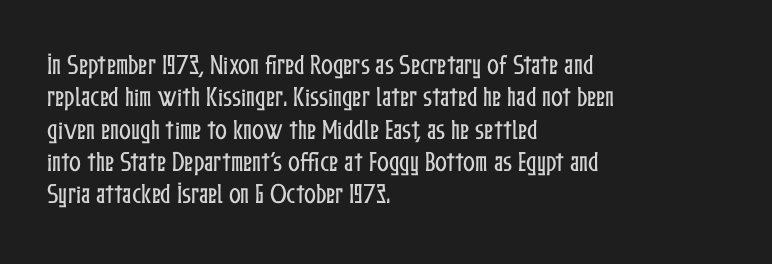
Q: Is the text italic (slanted)? A: No, it is upright.
Q: Is the text underlined? A: No.
Q: How is the paragraph aligned? A: Left-aligned.
Q: Is the spacing between letters normal or unusually wide? A: Normal.
Q: Is the spacing between lines tight, normal or loose? A: Normal.
